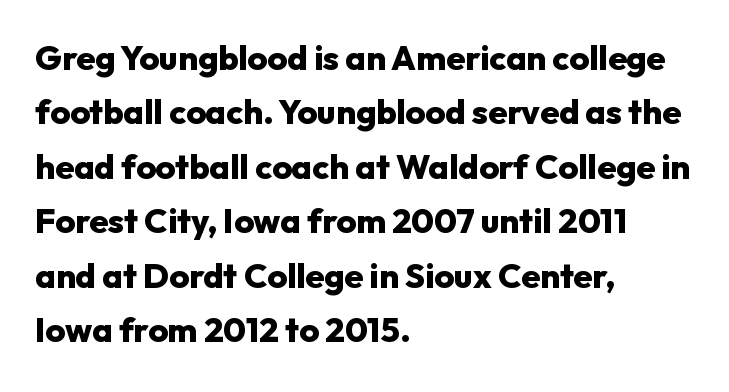
{"serif": "no", "italic": "no", "bold": "yes", "weight": "heavy", "width": "normal", "stroke_contrast": "low", "x_height": "medium", "monospaced": "no", "underline": "no", "align": "left", "line_spacing": "normal", "line_spacing_ratio": 1.6, "letter_spacing": "normal", "letter_spacing_em": 0.0, "glyph_px": 34}
